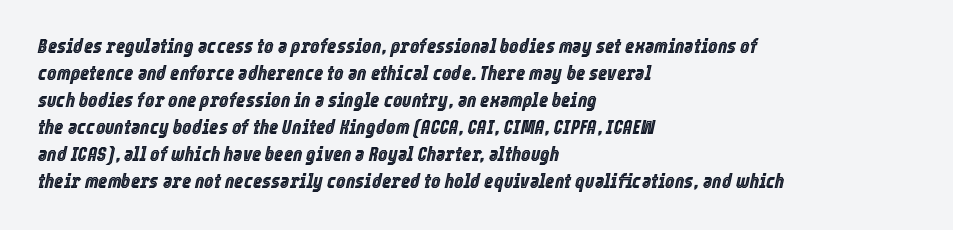
Q: Is the text italic (slanted)? A: Yes, it leans right by about 12 degrees.
Q: Is the text underlined? A: No.
Q: How is the paragraph aligned? A: Left-aligned.
Q: Is the spacing between letters normal or unusually wide? A: Normal.
Q: Is the spacing between lines tight, normal or loose? A: Normal.
